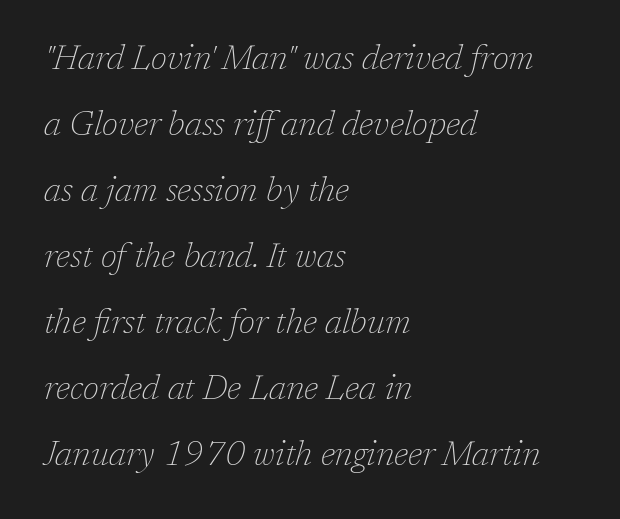
Is the type slanted? Yes — the strokes lean at a clear angle. Short note: letters normally spaced. Quick note: interline space is abundant. The area under the type is left untouched. Weight: in the light-to-regular range. These lines stack with their left ends in a neat column.
